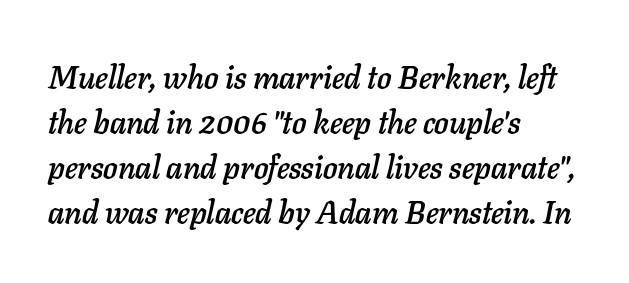
The image shows 32 px text type, italic (leaning right); set left-aligned, normal line spacing (1.41x), normal letter spacing, not underlined; low stroke contrast and a medium x-height.
